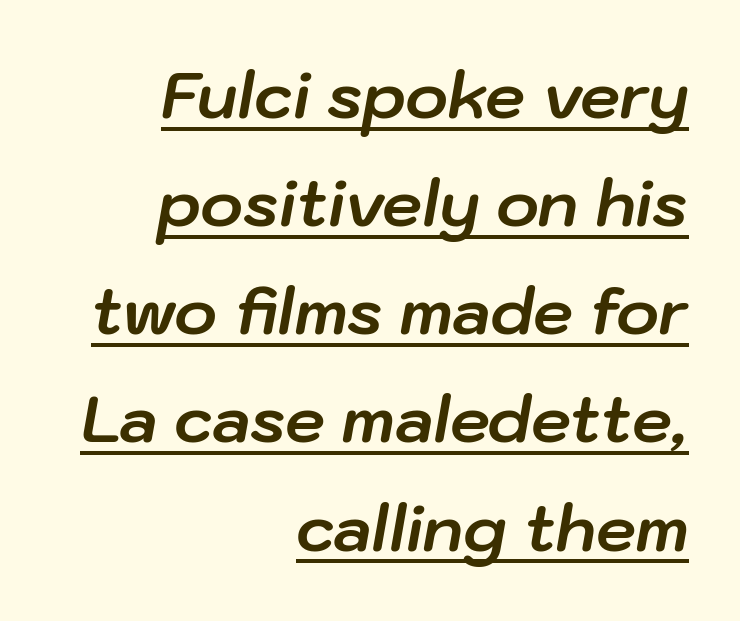
The image shows 64 px bold type, italic (leaning right); set right-aligned, normal line spacing (1.69x), normal letter spacing, underlined; low stroke contrast and a medium x-height.
